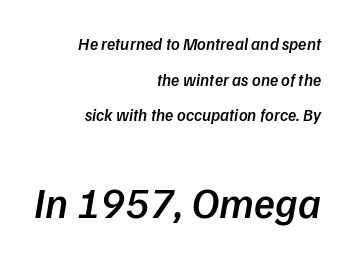
Note the varied advance widths — an 'i' is clearly narrower than an 'm'. Type size steps up from the first block to the second. Decoration check: the copy has no underline. The text block is weighted toward the right margin, trailing off unevenly leftward.
